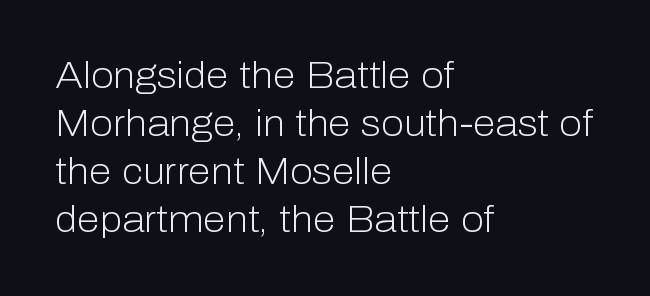
{"serif": "no", "italic": "no", "bold": "no", "weight": "light", "width": "normal", "stroke_contrast": "low", "x_height": "medium", "monospaced": "no", "underline": "no", "align": "left", "line_spacing": "normal", "line_spacing_ratio": 1.3, "letter_spacing": "normal", "letter_spacing_em": 0.0, "glyph_px": 37}
